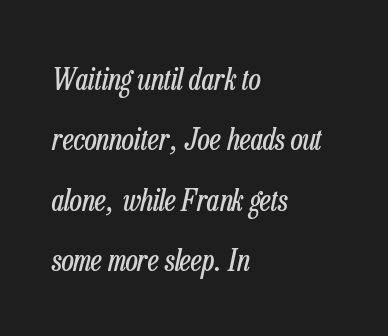
Is this a fixed-width face? No — the glyphs have proportional, varying widths. Looking at the ascenders, they clearly lean. What stands out about the letter spacing? Nothing — it is the standard amount. Honestly, there is no underline to notice here at all. Summary of weight: not heavy and not bold.
